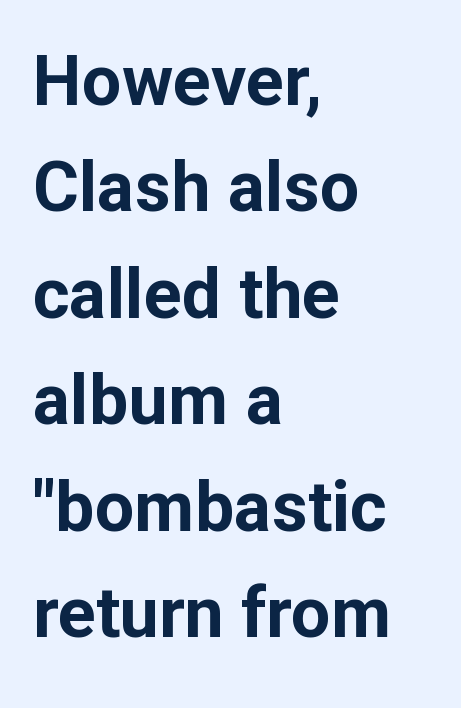
Here the designer chose a conventional face with non-uniform glyph widths. The face used here is a sans, in the tradition of grotesques and geometrics. Rendered with straight, roman letterforms. Default kerning and tracking; the words read as compact shapes. Layout note: lines flush left. Type without underlining.
